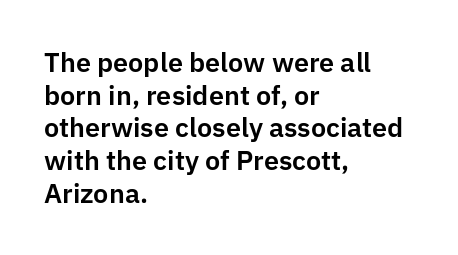
{"italic": "no", "underline": "no", "align": "left", "line_spacing_ratio": 1.21, "letter_spacing": "normal", "letter_spacing_em": 0.0, "glyph_px": 27}
